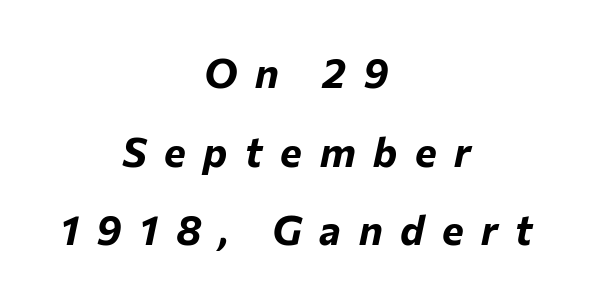
The image shows 41 px bold type, italic (leaning right); set centered, loose line spacing (1.92x), unusually wide letter spacing (+0.43 em), not underlined; low stroke contrast and a medium x-height.
